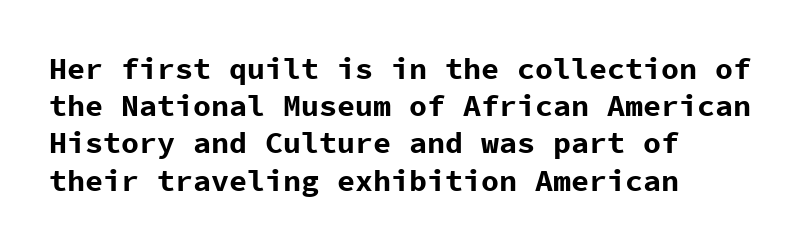
Left-aligned paragraph, ragged on the right. The area under the type is left untouched. Weight check: bold — yes, fully. The typeface chosen for these lines omits serifs. You could call the tracking neutral — neither tight nor loose.
